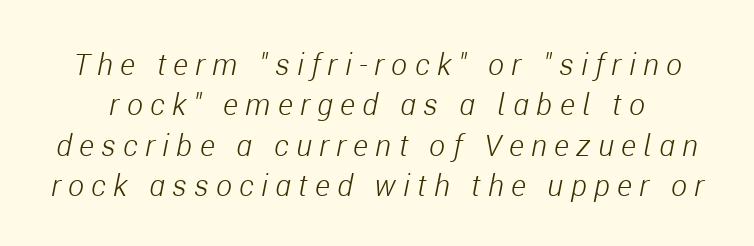
Descender tails drop into unmarked territory. Is the letter spacing exaggerated? Yes — the characters are pushed far apart. You can tell it's italic because the verticals aren't actually vertical. In terms of leading, this rendering sits right in the middle.
